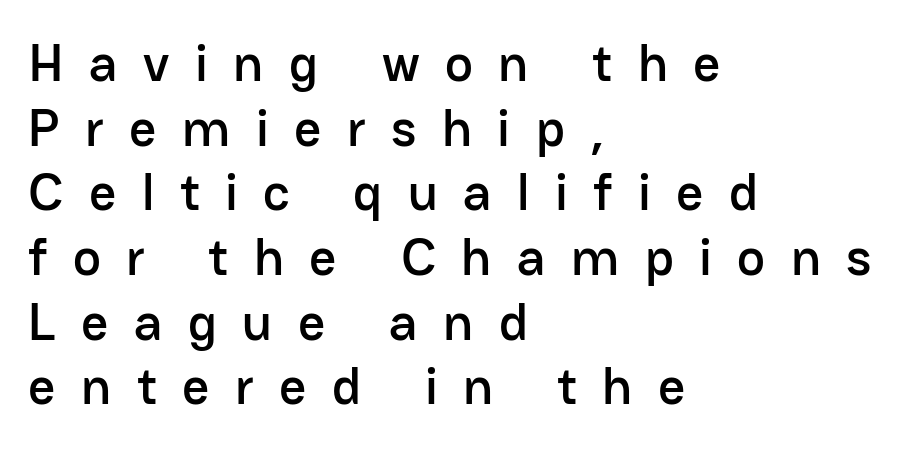
Q: Is the text italic (slanted)? A: No, it is upright.
Q: Is the typeface a serif or a sans-serif typeface? A: Sans-serif.
Q: Is the text underlined? A: No.
Q: How is the paragraph aligned? A: Left-aligned.
Q: Is the spacing between letters normal or unusually wide? A: Unusually wide.
Q: Width (condensed, normal, or wide)? A: Normal.
Q: Stroke contrast? A: Low.
Q: x-height? A: Medium.
Q: Monospaced? A: No.
